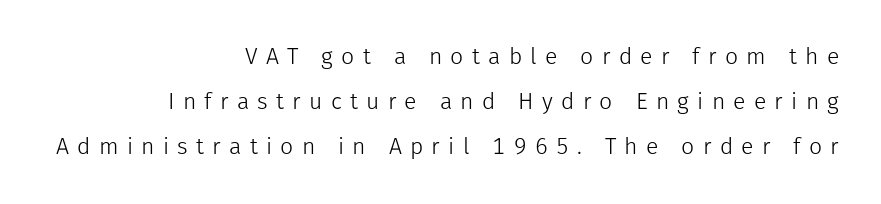
Q: Is the text bold? A: No.
Q: Is the text italic (slanted)? A: No, it is upright.
Q: Is the text underlined? A: No.
Q: How is the paragraph aligned? A: Right-aligned.
Q: Is the spacing between letters normal or unusually wide? A: Unusually wide.
Q: Is the spacing between lines tight, normal or loose? A: Loose.
